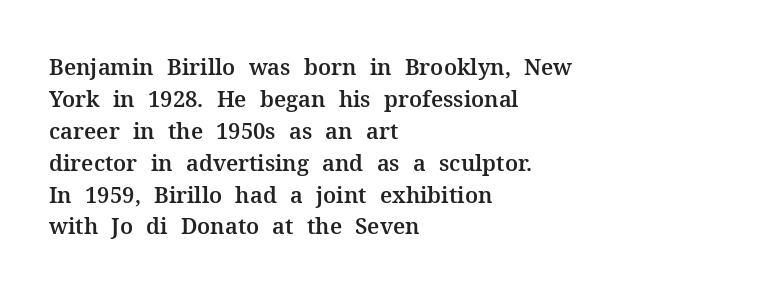
Left-aligned paragraph, ragged on the right. Rendered with straight, roman letterforms. Successive baselines arrive at the customary interval. Descenders are the only things crossing below the line. Is the letter spacing exaggerated? No — it looks like the ordinary default.
